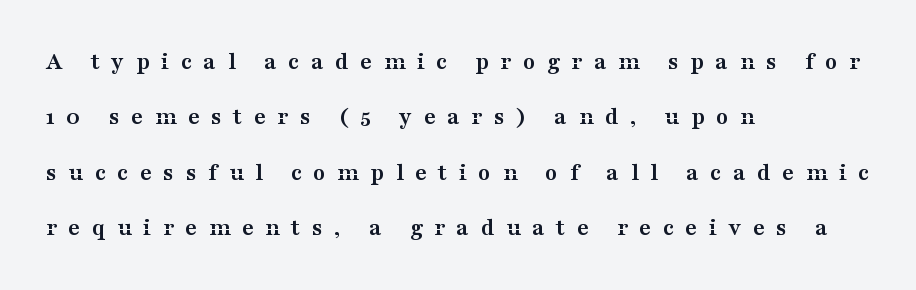
How would I describe the line gaps? Wide and relaxed. The paragraph has a hard left edge and a soft right edge. The typesetting leans heavy: a genuine bold. Bare-footed words on every line.
